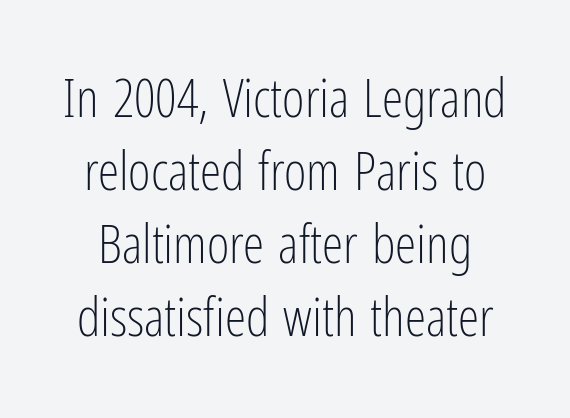
{"serif": "no", "italic": "no", "bold": "no", "weight": "light", "width": "condensed", "stroke_contrast": "low", "x_height": "medium", "monospaced": "no", "underline": "no", "align": "center", "line_spacing": "normal", "line_spacing_ratio": 1.35, "letter_spacing": "normal", "letter_spacing_em": 0.0, "glyph_px": 54}
